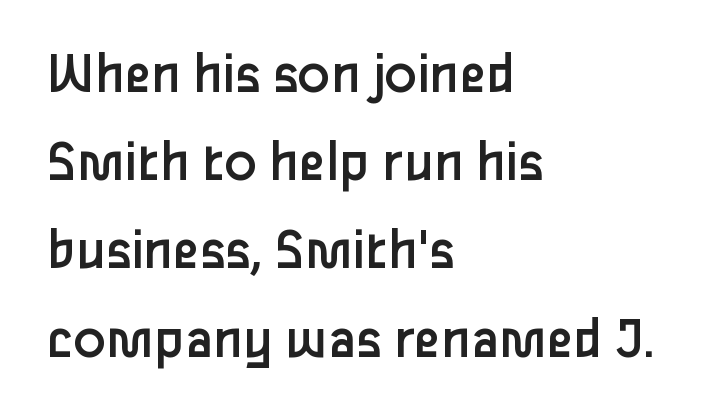
Font category for this specimen: sans-serif. Descenders are the only things crossing below the line. No extra tracking has been applied to these lines. Leading: standard.
